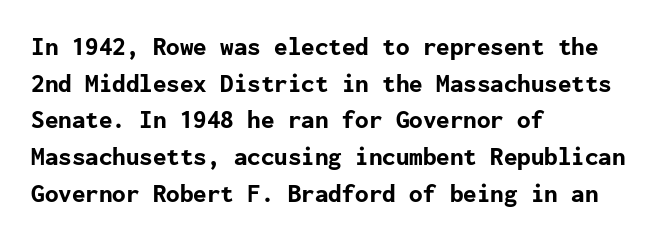
Casual observation: everything's shoved over to the left. Look at the tracking — it's just the regular setting, nothing added. The rendering uses a moderate line-height, typical for paragraphs. Decoration check: the copy has no underline. The face used here has the dense, thick strokes of a bold. The typography opts for an upright posture over an oblique one.
